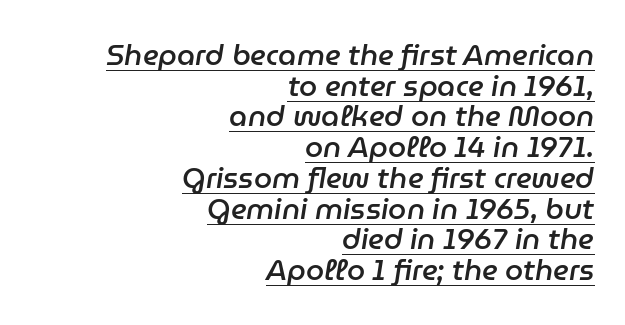
{"italic": "yes", "lean": "right", "slant_degrees": 9, "bold": "semi", "weight": "semibold", "width": "normal", "stroke_contrast": "low", "x_height": "medium", "monospaced": "no", "underline": "yes", "align": "right", "line_spacing": "tight", "line_spacing_ratio": 1.06, "letter_spacing": "normal", "letter_spacing_em": 0.0, "glyph_px": 29}
